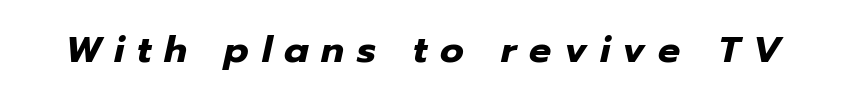
Q: Is the text bold? A: Yes.
Q: Is the text italic (slanted)? A: Yes, it leans right by about 12 degrees.
Q: Is the text underlined? A: No.
Q: Is the spacing between letters normal or unusually wide? A: Unusually wide.
Q: Width (condensed, normal, or wide)? A: Normal.
Q: Stroke contrast? A: Low.
Q: x-height? A: Medium.
Q: Monospaced? A: No.
